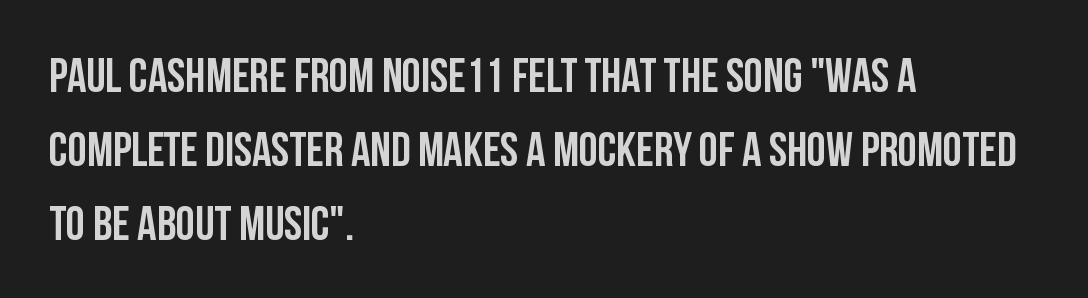
Q: Is the text bold? A: Yes.
Q: Is the text italic (slanted)? A: No, it is upright.
Q: Is the typeface a serif or a sans-serif typeface? A: Sans-serif.
Q: Is the text underlined? A: No.
Q: How is the paragraph aligned? A: Left-aligned.
Q: Is the spacing between letters normal or unusually wide? A: Normal.
Q: Is the spacing between lines tight, normal or loose? A: Normal.
Q: Width (condensed, normal, or wide)? A: Condensed.
Q: Stroke contrast? A: Low.
Q: x-height? A: Large.
Q: Monospaced? A: No.
